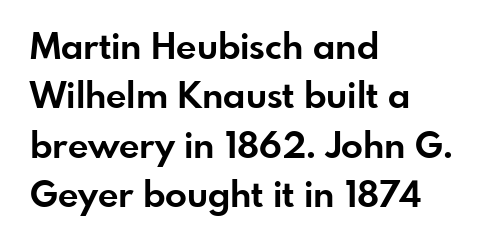
The image shows 36 px bold sans-serif type, upright; set left-aligned, normal line spacing (1.37x), normal letter spacing, not underlined; low stroke contrast and a small x-height.
